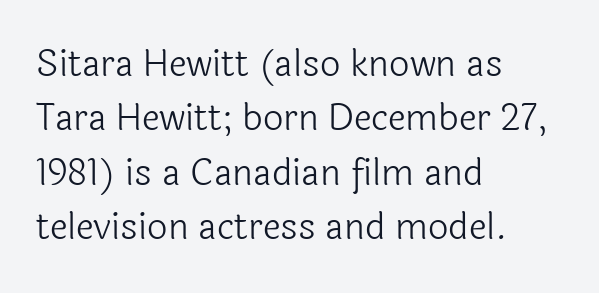
Q: Is the text bold? A: No.
Q: Is the text italic (slanted)? A: No, it is upright.
Q: Is the typeface a serif or a sans-serif typeface? A: Sans-serif.
Q: Is the text underlined? A: No.
Q: How is the paragraph aligned? A: Left-aligned.
Q: Is the spacing between letters normal or unusually wide? A: Normal.
Q: Is the spacing between lines tight, normal or loose? A: Normal.
Q: Width (condensed, normal, or wide)? A: Normal.
Q: x-height? A: Medium.
Q: Monospaced? A: No.
